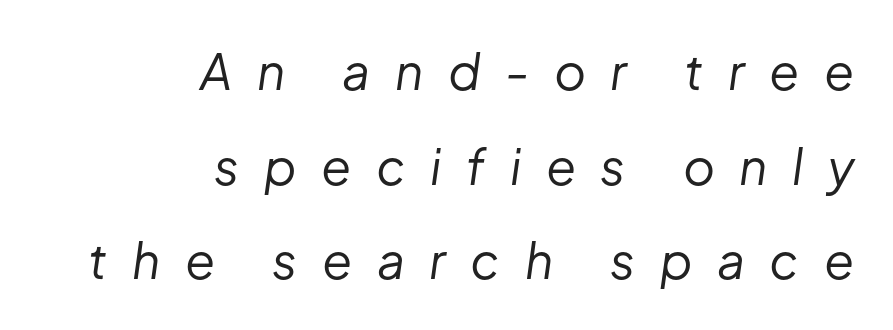
The image shows 49 px regular-weight type, italic (leaning right); set right-aligned, loose line spacing (1.93x), unusually wide letter spacing (+0.5 em), not underlined; low stroke contrast and a medium x-height.
